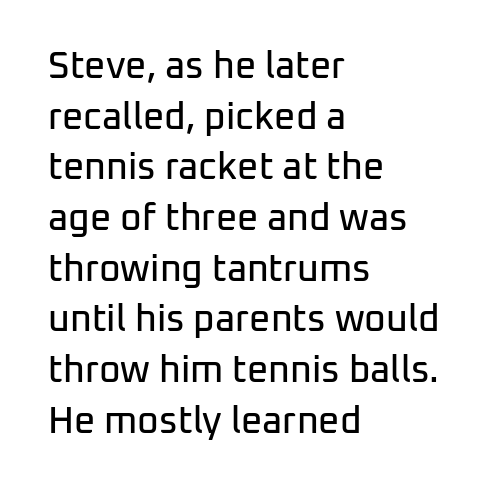
Descender tails drop into unmarked territory. If you drew a ruler down the left edge, every line would touch it. You could not count columns in this text — the font is proportionally spaced. The letters stand upright; this is a roman face.
